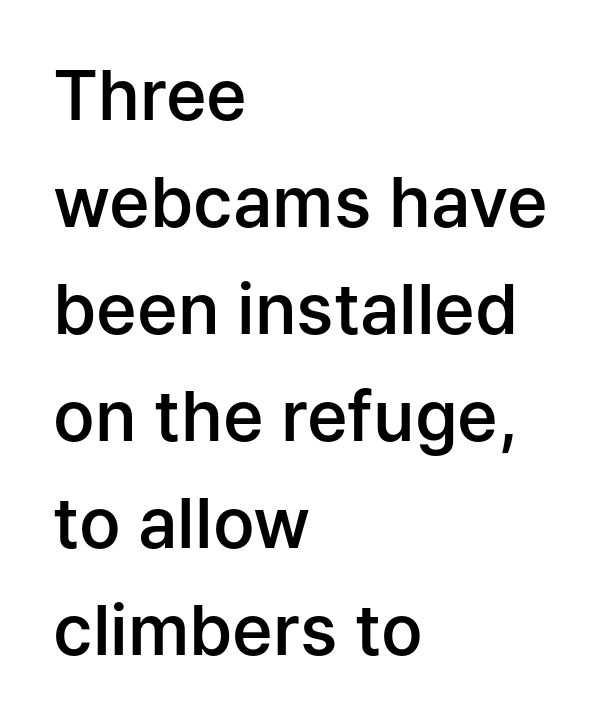
{"serif": "no", "italic": "no", "bold": "semi", "weight": "semibold", "width": "normal", "stroke_contrast": "low", "x_height": "medium", "monospaced": "no", "underline": "no", "align": "left", "line_spacing": "normal", "line_spacing_ratio": 1.55, "letter_spacing": "normal", "letter_spacing_em": 0.0, "glyph_px": 69}
